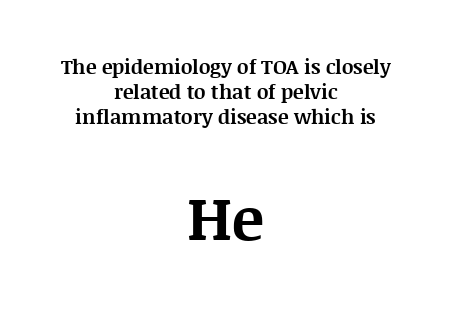
Regarding serifs, this sample has them. The rendering keeps characters at their native spacing. Set as a true bold cut, around the 700 mark. This is roman type, the default non-slanted kind. Note the varied advance widths — an 'i' is clearly narrower than an 'm'.
